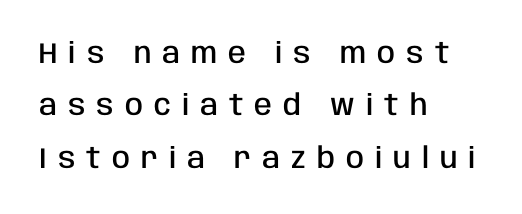
Q: Is the text bold? A: Semi-bold.
Q: Is the text italic (slanted)? A: No, it is upright.
Q: Is the typeface a serif or a sans-serif typeface? A: Sans-serif.
Q: Is the text underlined? A: No.
Q: How is the paragraph aligned? A: Left-aligned.
Q: Is the spacing between letters normal or unusually wide? A: Unusually wide.
Q: Width (condensed, normal, or wide)? A: Condensed.
Q: Stroke contrast? A: Low.
Q: x-height? A: Large.
Q: Monospaced? A: No.
